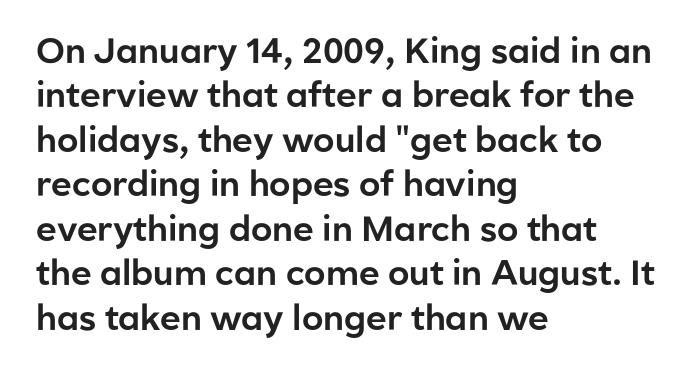
The image shows 35 px sans-serif type, upright; set left-aligned, normal line spacing (1.27x), normal letter spacing, not underlined; low stroke contrast and a medium x-height.
